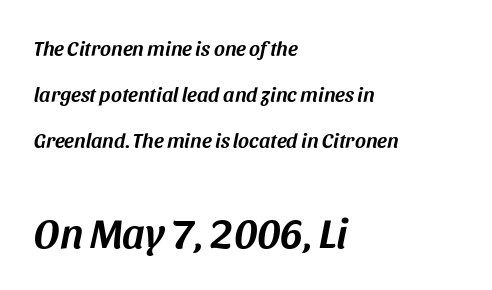
The image shows 42 px text type, italic (leaning right); set left-aligned, loose line spacing (2.18x), normal letter spacing, not underlined; the second (bottom) block is 2.0x larger; medium stroke contrast and a large x-height.
